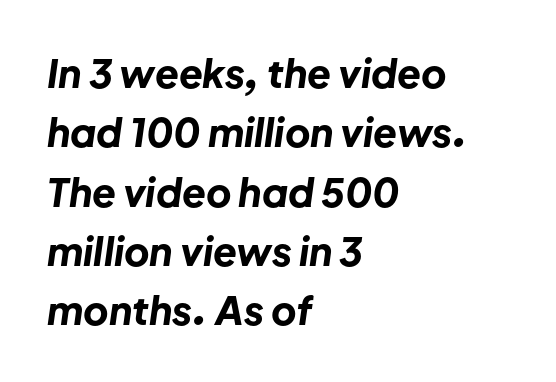
Visually the block forms a straight wall on the left and a jagged coastline on the right. These lines keep a tight, regular rhythm from letter to letter. The rendering uses a moderate line-height, typical for paragraphs. The letters advance in unequal steps, a hallmark of proportional type. Does the lettering tilt? It does — this is italic. Rule under the text: the space is simply empty.
